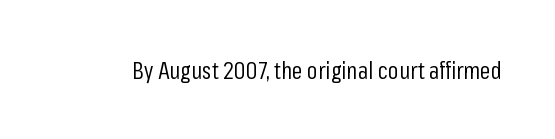
Only glyphs here, with clear space below each row. Notice how the stems are strictly vertical — no italics here. Between one letter and the next there's only the usual sliver of space. Is this a heavy cut? Hardly; it is regular or lighter.
